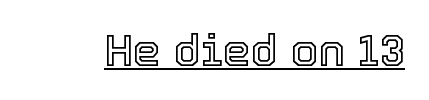
The specimen reads as upright at a glance. The passage shown is underscored from start to finish. Default kerning and tracking; the words read as compact shapes. The letters advance in unequal steps, a hallmark of proportional type.
